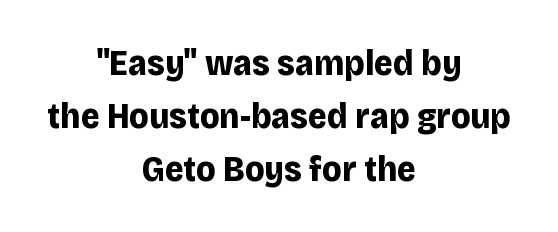
{"serif": "no", "italic": "no", "bold": "yes", "weight": "bold", "width": "normal", "stroke_contrast": "low", "x_height": "large", "monospaced": "no", "underline": "no", "align": "center", "line_spacing": "normal", "line_spacing_ratio": 1.47, "letter_spacing": "normal", "letter_spacing_em": 0.0, "glyph_px": 36}
